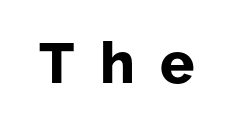
Q: Is the text bold? A: Yes.
Q: Is the text italic (slanted)? A: No, it is upright.
Q: Is the typeface a serif or a sans-serif typeface? A: Sans-serif.
Q: Is the text underlined? A: No.
Q: Is the spacing between letters normal or unusually wide? A: Unusually wide.
Q: Width (condensed, normal, or wide)? A: Normal.
Q: Stroke contrast? A: Low.
Q: x-height? A: Medium.
Q: Monospaced? A: No.
